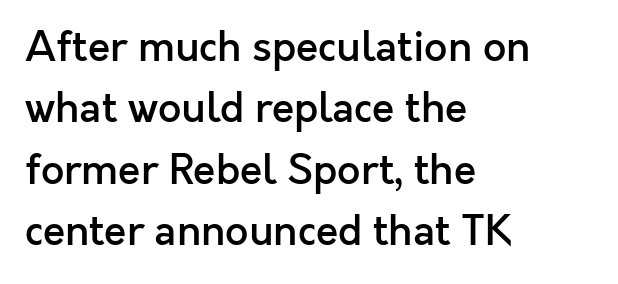
The strokes are fattened partway — semibold, not bold. Notice how the passage keeps a crisp vertical edge on the left only. Here the designer chose a conventional face with non-uniform glyph widths. Posture: upright roman. The words here are not underlined. Quick note: interline space is typical.
